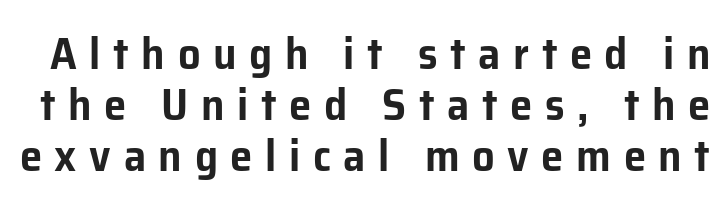
{"serif": "no", "italic": "no", "width": "normal", "stroke_contrast": "low", "x_height": "medium", "monospaced": "no", "underline": "no", "line_spacing": "tight", "line_spacing_ratio": 1.13, "letter_spacing": "wide", "letter_spacing_em": 0.28, "glyph_px": 45}
